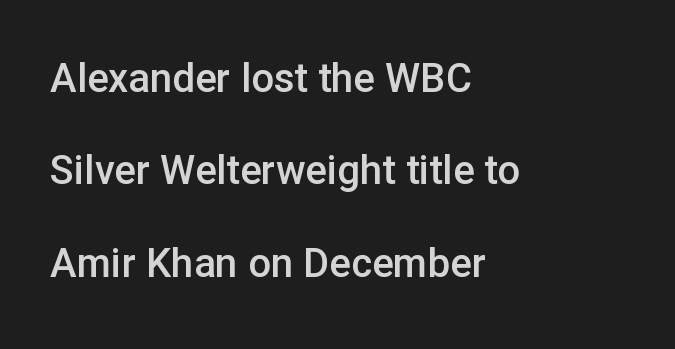
{"serif": "no", "italic": "no", "bold": "semi", "weight": "semibold", "width": "normal", "stroke_contrast": "low", "x_height": "medium", "monospaced": "no", "underline": "no", "align": "left", "line_spacing": "loose", "line_spacing_ratio": 2.31, "letter_spacing": "normal", "letter_spacing_em": 0.0, "glyph_px": 40}
